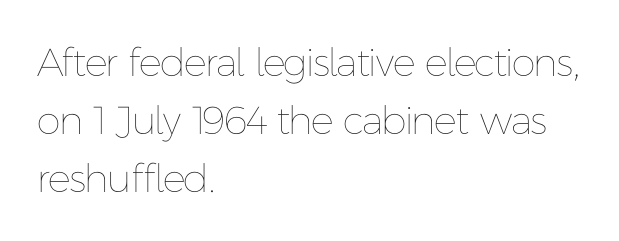
{"italic": "no", "bold": "no", "weight": "thin", "width": "normal", "stroke_contrast": "low", "x_height": "medium", "monospaced": "no", "underline": "no", "align": "left", "line_spacing": "normal", "line_spacing_ratio": 1.49, "letter_spacing": "normal", "letter_spacing_em": 0.0, "glyph_px": 39}
